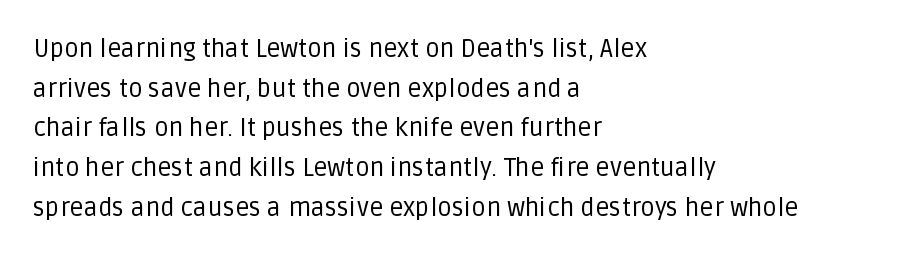
Q: Is the text bold? A: No.
Q: Is the text italic (slanted)? A: No, it is upright.
Q: Is the text underlined? A: No.
Q: How is the paragraph aligned? A: Left-aligned.
Q: Is the spacing between letters normal or unusually wide? A: Normal.
Q: Is the spacing between lines tight, normal or loose? A: Normal.
